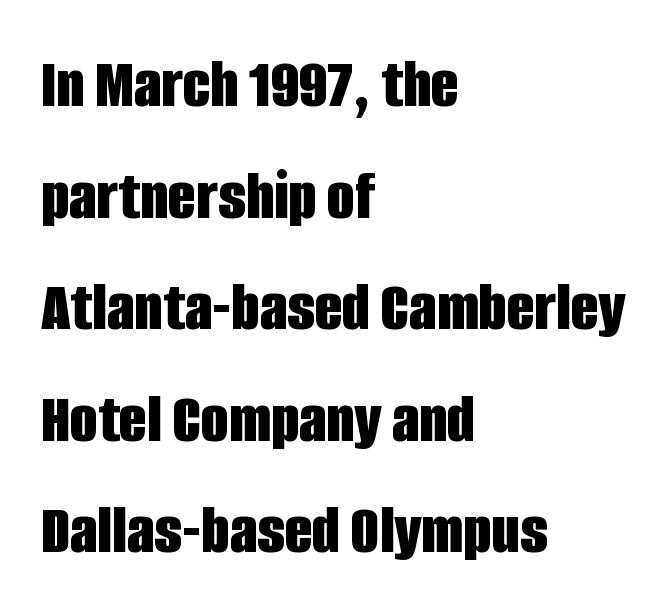
{"serif": "no", "italic": "no", "bold": "yes", "weight": "bold", "width": "condensed", "stroke_contrast": "low", "x_height": "large", "monospaced": "no", "underline": "no", "align": "left", "line_spacing": "normal", "line_spacing_ratio": 1.55, "letter_spacing": "normal", "letter_spacing_em": 0.0, "glyph_px": 72}
